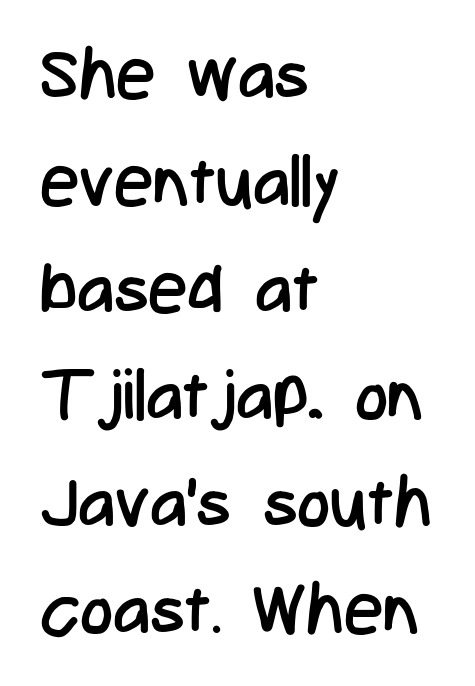
The image shows 70 px regular-weight, condensed sans-serif type, upright; set left-aligned, normal line spacing (1.53x), normal letter spacing, not underlined; low stroke contrast and a medium x-height.
